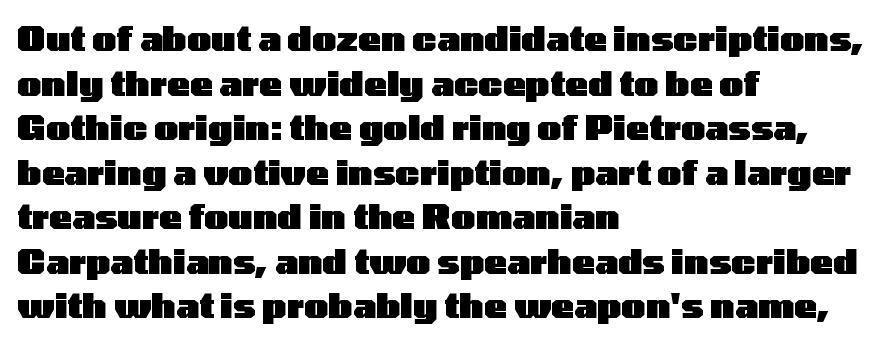
The image shows 34 px heavy, wide sans-serif type, upright; set left-aligned, normal line spacing (1.31x), normal letter spacing, not underlined; low stroke contrast and a medium x-height.
